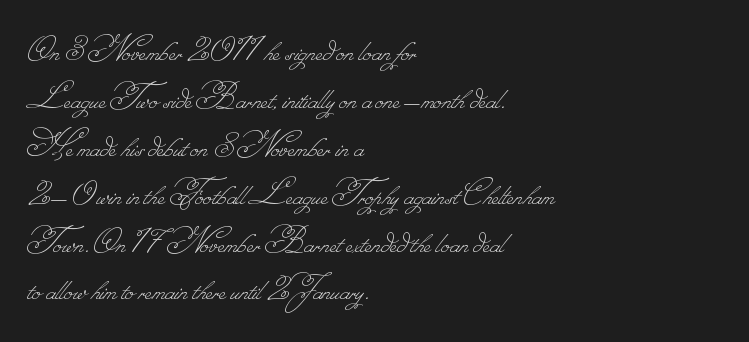
The image shows 38 px thin type; set left-aligned, normal line spacing (1.26x), normal letter spacing, not underlined; low stroke contrast.
